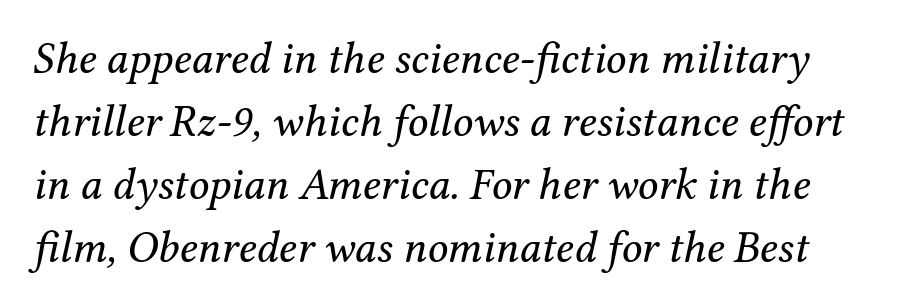
Q: Is the text bold? A: No.
Q: Is the text italic (slanted)? A: Yes, it leans right by about 12 degrees.
Q: Is the typeface a serif or a sans-serif typeface? A: Serif.
Q: Is the text underlined? A: No.
Q: Is the spacing between letters normal or unusually wide? A: Normal.
Q: Is the spacing between lines tight, normal or loose? A: Normal.
Q: Width (condensed, normal, or wide)? A: Normal.
Q: Stroke contrast? A: Medium.
Q: x-height? A: Medium.
Q: Monospaced? A: No.
